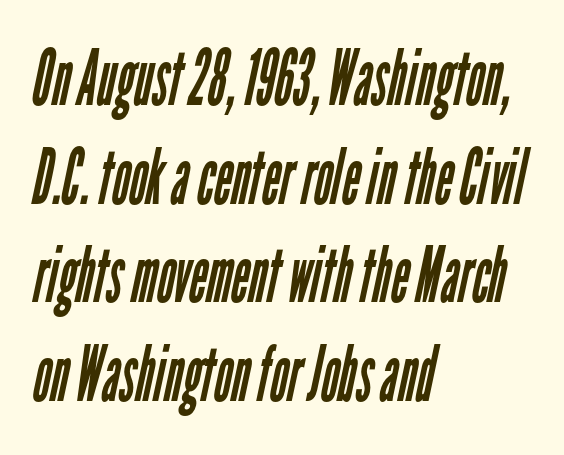
Q: Is the text bold? A: No.
Q: Is the typeface a serif or a sans-serif typeface? A: Sans-serif.
Q: Is the text underlined? A: No.
Q: How is the paragraph aligned? A: Left-aligned.
Q: Is the spacing between letters normal or unusually wide? A: Normal.
Q: Is the spacing between lines tight, normal or loose? A: Normal.
Q: Width (condensed, normal, or wide)? A: Condensed.
Q: Stroke contrast? A: Low.
Q: x-height? A: Medium.
Q: Monospaced? A: No.
